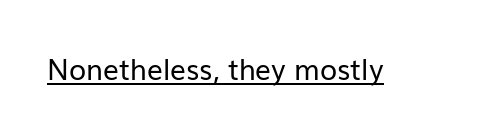
{"serif": "no", "italic": "no", "bold": "no", "weight": "regular", "width": "normal", "stroke_contrast": "low", "x_height": "medium", "monospaced": "no", "underline": "yes", "letter_spacing": "normal", "letter_spacing_em": 0.0, "glyph_px": 28}
